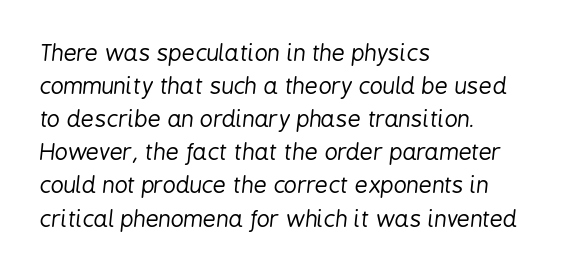
The image shows 23 px text type, italic (leaning right); set left-aligned, normal line spacing (1.44x), normal letter spacing, not underlined.
